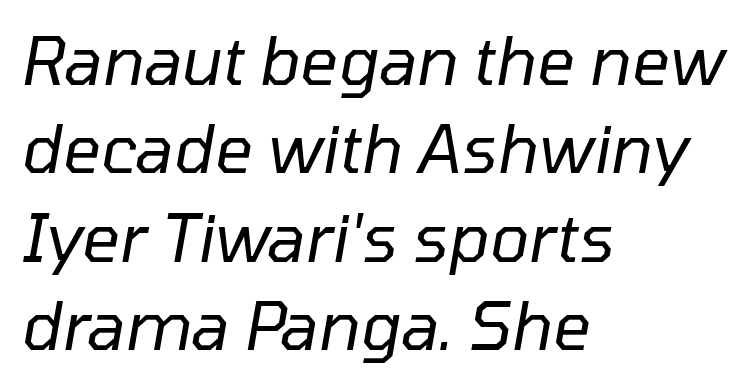
Is this a fixed-width face? No — the glyphs have proportional, varying widths. Slant detected: the letters are inclined. Underlining? Definitely not there. The leading is moderate, giving the passage an even texture. The weight tops out at a normal text grade.
